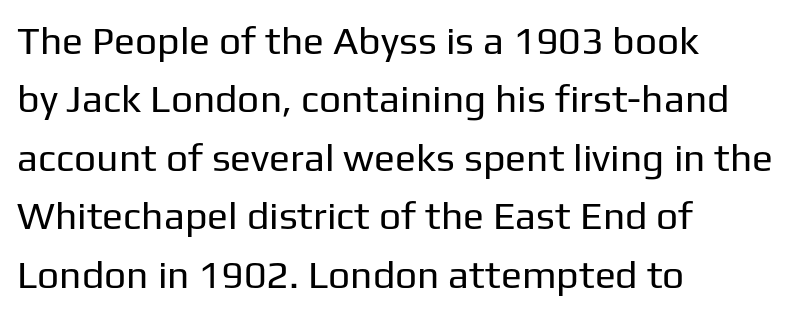
Spacing between characters is what you'd get straight out of the box. Stems and bowls with no extra thickness — not bold. Note the varied advance widths — an 'i' is clearly narrower than an 'm'. The words here are not underlined. Typographically, this falls in the sans-serif category. Horizontal bands of white between lines are of average thickness.
